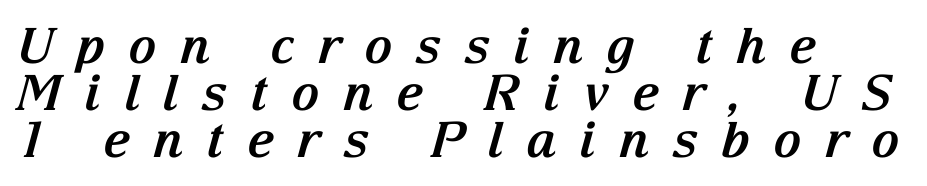
Varying glyph widths throughout — classic text-font behaviour. Does the lettering tilt? It does — this is italic. Spacing between characters has been opened up far beyond the box default. Summary of weight: heavy, a full bold. Casual observation: everything's shoved over to the left.
